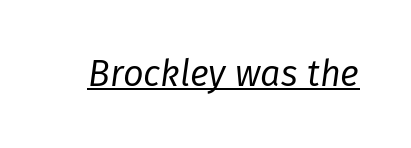
{"italic": "yes", "lean": "right", "slant_degrees": 8, "bold": "no", "weight": "regular", "width": "normal", "stroke_contrast": "low", "x_height": "medium", "monospaced": "no", "underline": "yes", "letter_spacing": "normal", "letter_spacing_em": 0.0, "glyph_px": 36}
